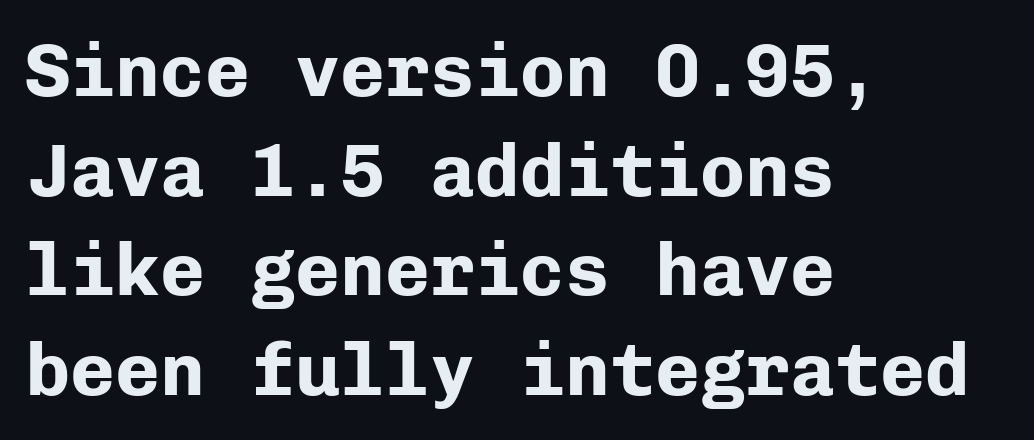
Q: Is the text bold? A: Yes.
Q: Is the text italic (slanted)? A: No, it is upright.
Q: Is the typeface a serif or a sans-serif typeface? A: Sans-serif.
Q: Is the text underlined? A: No.
Q: How is the paragraph aligned? A: Left-aligned.
Q: Is the spacing between letters normal or unusually wide? A: Normal.
Q: Is the spacing between lines tight, normal or loose? A: Normal.
Q: Width (condensed, normal, or wide)? A: Normal.
Q: Stroke contrast? A: Low.
Q: x-height? A: Medium.
Q: Monospaced? A: Yes.
